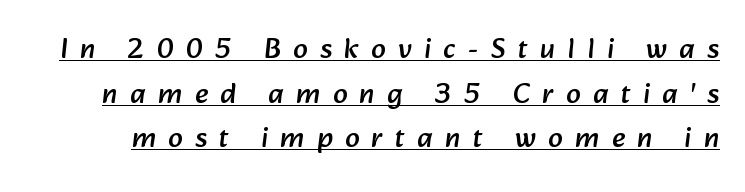
Each letter's strokes conclude bluntly, with no projecting serifs. The passage shown stacks its lines at a standard gap. Compared with typical body copy, the letter spacing here is much looser. Do the characters align in a grid? No, the font is proportional.
